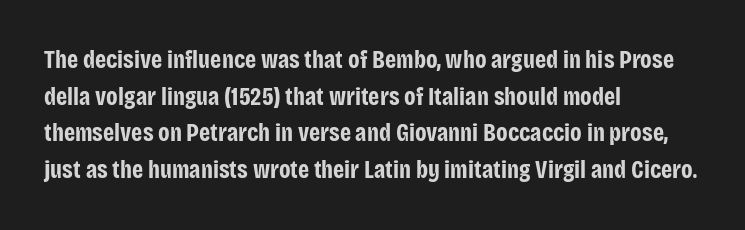
Compared with an ordinary text face, these strokes are far heavier — a full bold. Tall strokes in this sample are plumb rather than angled. Reading down the block, your eye returns to a fixed left position each line. The space directly below the letters is spotless. Leading matches the norm, producing a regular column. The type is set solid horizontally, with unmodified tracking.
